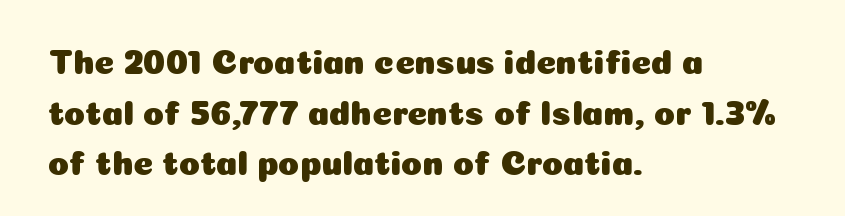
Q: Is the text italic (slanted)? A: No, it is upright.
Q: Is the typeface a serif or a sans-serif typeface? A: Sans-serif.
Q: Is the text underlined? A: No.
Q: How is the paragraph aligned? A: Left-aligned.
Q: Is the spacing between letters normal or unusually wide? A: Normal.
Q: Is the spacing between lines tight, normal or loose? A: Normal.
Q: Width (condensed, normal, or wide)? A: Normal.
Q: Stroke contrast? A: Low.
Q: x-height? A: Medium.
Q: Monospaced? A: No.
